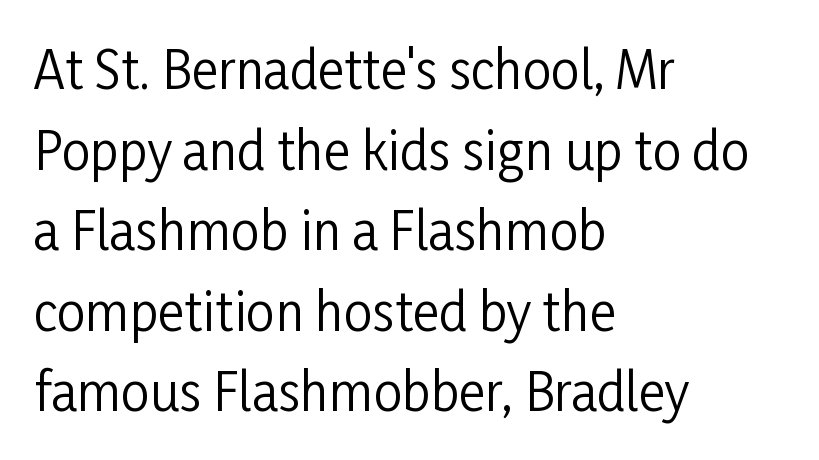
Q: Is the text bold? A: No.
Q: Is the text italic (slanted)? A: No, it is upright.
Q: Is the typeface a serif or a sans-serif typeface? A: Sans-serif.
Q: Is the text underlined? A: No.
Q: How is the paragraph aligned? A: Left-aligned.
Q: Is the spacing between letters normal or unusually wide? A: Normal.
Q: Is the spacing between lines tight, normal or loose? A: Normal.
Q: Width (condensed, normal, or wide)? A: Condensed.
Q: Stroke contrast? A: Low.
Q: x-height? A: Medium.
Q: Monospaced? A: No.
